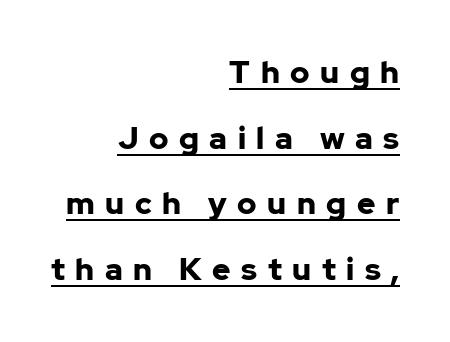
The image shows 31 px bold sans-serif type, upright; set right-aligned, loose line spacing (2.12x), unusually wide letter spacing (+0.34 em), underlined; low stroke contrast and a medium x-height.
